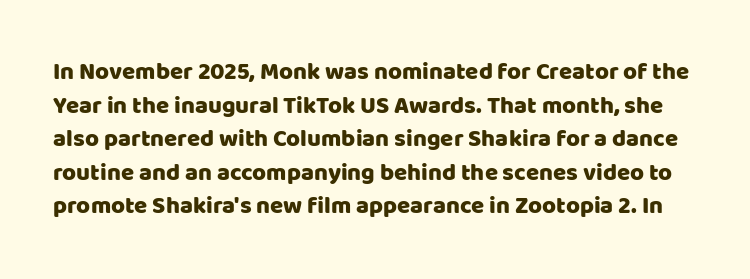
The image shows 24 px text type, upright; set normal line spacing (1.4x), normal letter spacing, not underlined.
